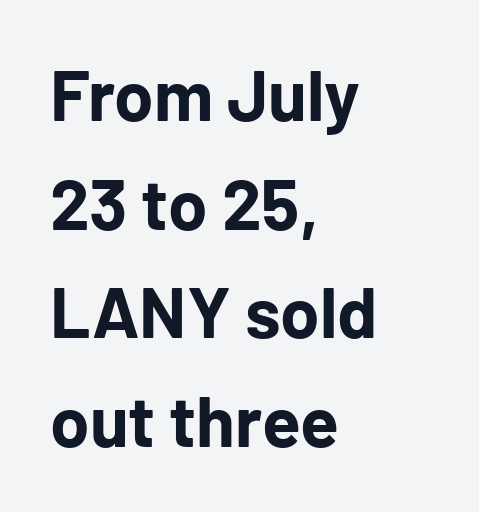
The image shows 71 px bold sans-serif type, upright; set left-aligned, normal line spacing (1.53x), normal letter spacing, not underlined; low stroke contrast and a medium x-height.
